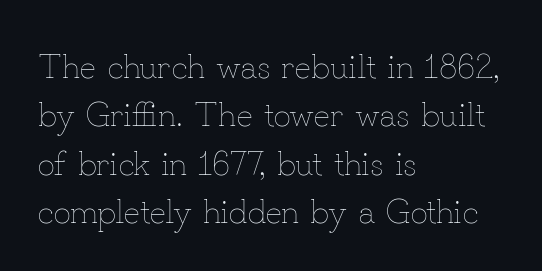
One-word summary of the alignment: left. These lines are rendered in a variable-pitch font. No heavy texture on the line: the type isn't bold. The tracking reads as untouched default to a designer's eye.
